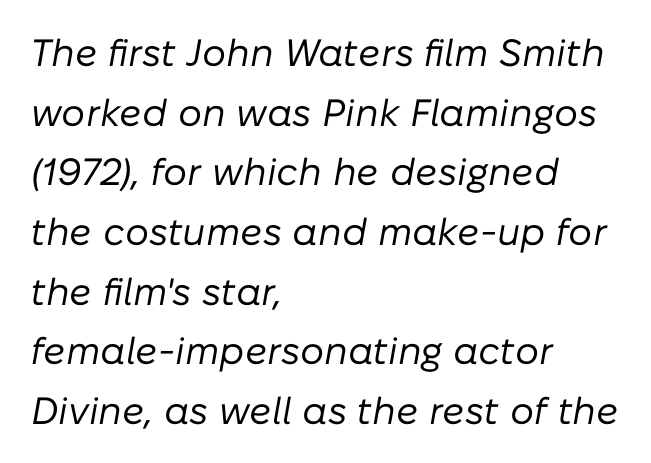
{"italic": "yes", "lean": "right", "slant_degrees": 10, "bold": "no", "weight": "regular", "width": "normal", "stroke_contrast": "low", "x_height": "medium", "monospaced": "no", "underline": "no", "align": "left", "line_spacing": "normal", "line_spacing_ratio": 1.57, "letter_spacing": "normal", "letter_spacing_em": 0.0, "glyph_px": 38}
